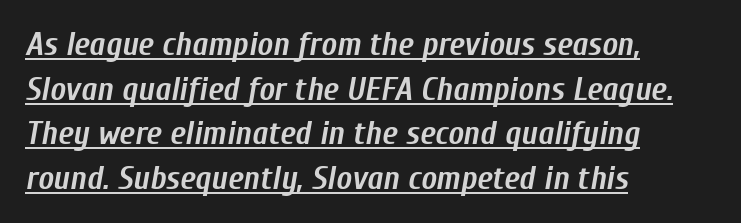
The image shows 33 px semibold, condensed type, italic (leaning right); set left-aligned, normal line spacing (1.35x), normal letter spacing, underlined; low stroke contrast and a medium x-height.
